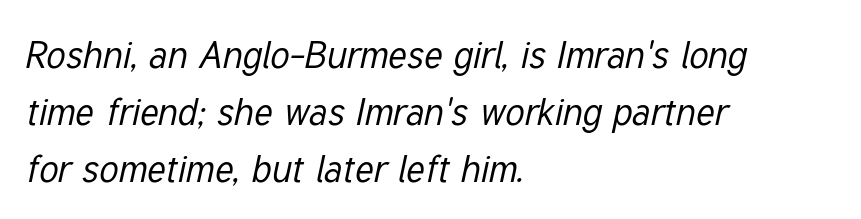
Q: Is the text bold? A: No.
Q: Is the text italic (slanted)? A: Yes, it leans right by about 12 degrees.
Q: Is the text underlined? A: No.
Q: How is the paragraph aligned? A: Left-aligned.
Q: Is the spacing between letters normal or unusually wide? A: Normal.
Q: Is the spacing between lines tight, normal or loose? A: Normal.
Q: Width (condensed, normal, or wide)? A: Condensed.
Q: Stroke contrast? A: Low.
Q: x-height? A: Medium.
Q: Monospaced? A: No.
